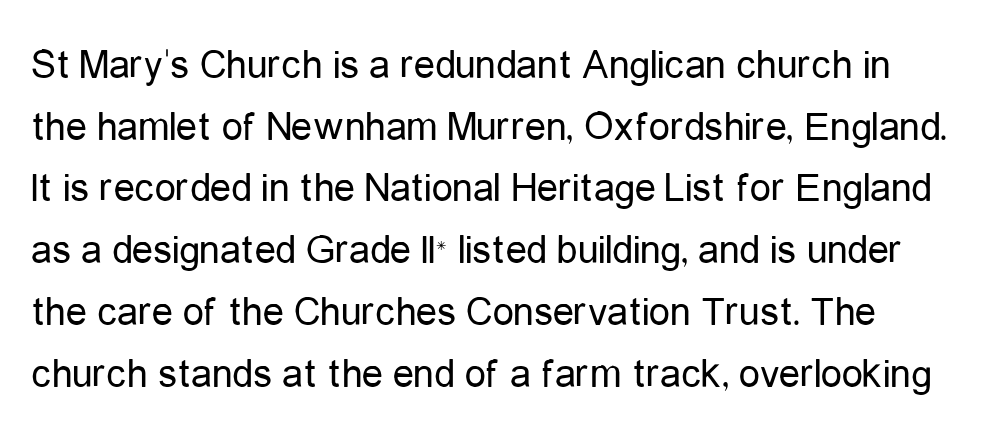
The image shows 42 px regular-weight, condensed sans-serif type, upright; set normal line spacing (1.47x), normal letter spacing, not underlined; low stroke contrast and a medium x-height.
